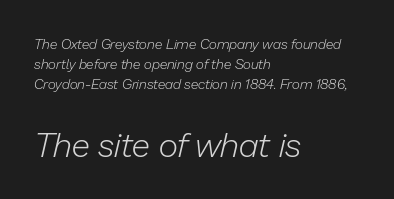
The image shows 34 px light type, italic (leaning right); set left-aligned, normal line spacing (1.44x), normal letter spacing, not underlined; the second (bottom) block is 2.43x larger; low stroke contrast and a medium x-height.
